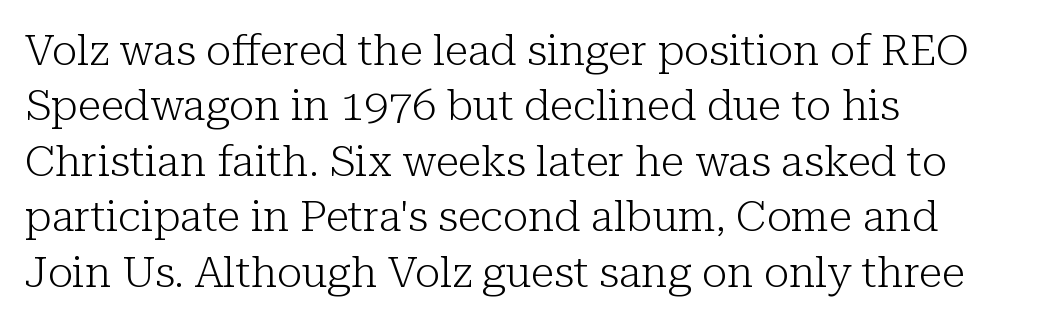
The image shows 43 px light serif type, upright; set left-aligned, normal line spacing (1.29x), normal letter spacing, not underlined; low stroke contrast and a medium x-height.
